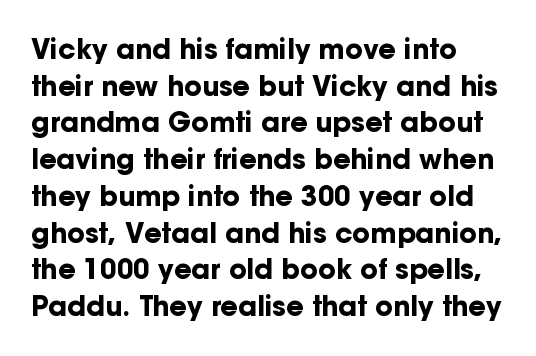
Q: Is the text bold? A: Yes.
Q: Is the text italic (slanted)? A: No, it is upright.
Q: Is the text underlined? A: No.
Q: How is the paragraph aligned? A: Left-aligned.
Q: Is the spacing between letters normal or unusually wide? A: Normal.
Q: Is the spacing between lines tight, normal or loose? A: Normal.
